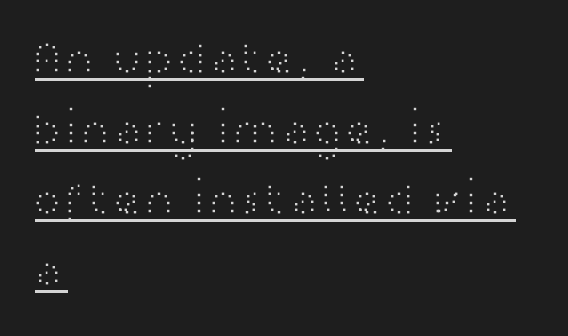
{"serif": "no", "italic": "no", "bold": "no", "weight": "light", "width": "wide", "stroke_contrast": "high", "x_height": "medium", "monospaced": "no", "underline": "yes", "align": "left", "line_spacing": "normal", "line_spacing_ratio": 1.47, "letter_spacing": "normal", "letter_spacing_em": 0.0, "glyph_px": 48}
